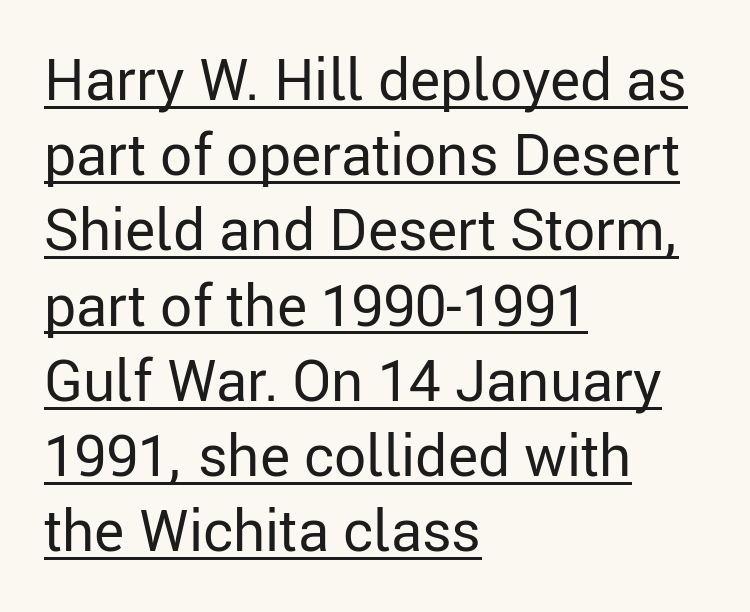
{"serif": "no", "italic": "no", "bold": "no", "weight": "regular", "width": "normal", "stroke_contrast": "low", "x_height": "medium", "monospaced": "no", "underline": "yes", "align": "left", "line_spacing": "normal", "line_spacing_ratio": 1.32, "letter_spacing": "normal", "letter_spacing_em": 0.0, "glyph_px": 57}
